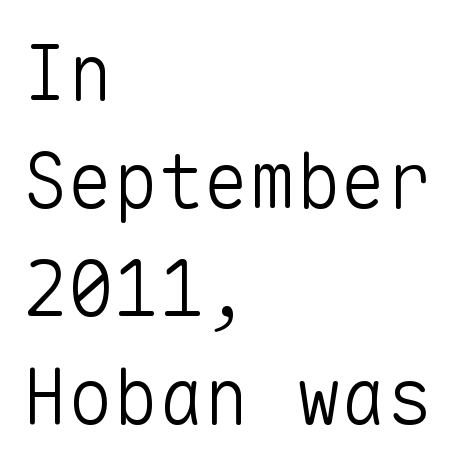
{"serif": "no", "italic": "no", "bold": "no", "weight": "light", "width": "normal", "stroke_contrast": "low", "x_height": "medium", "monospaced": "yes", "underline": "no", "align": "left", "line_spacing": "normal", "line_spacing_ratio": 1.42, "letter_spacing": "normal", "letter_spacing_em": 0.0, "glyph_px": 76}
